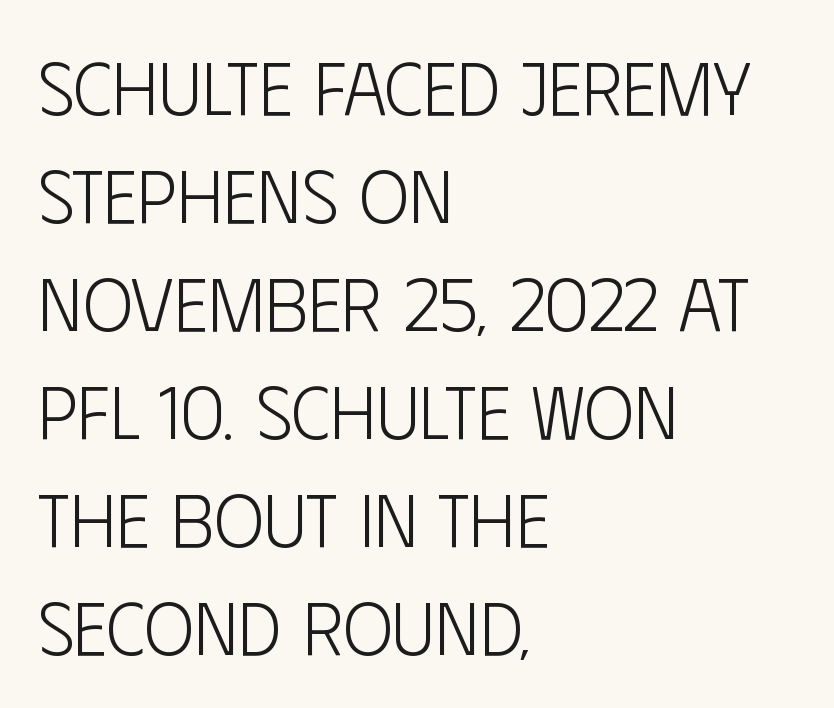
{"serif": "no", "italic": "no", "bold": "no", "weight": "light", "width": "condensed", "stroke_contrast": "low", "x_height": "large", "monospaced": "no", "underline": "no", "align": "left", "line_spacing": "normal", "line_spacing_ratio": 1.44, "letter_spacing": "normal", "letter_spacing_em": 0.0, "glyph_px": 75}
